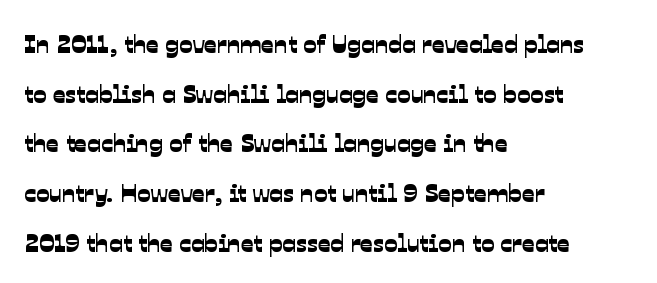
Q: Is the text underlined? A: No.
Q: How is the paragraph aligned? A: Left-aligned.
Q: Is the spacing between letters normal or unusually wide? A: Normal.
Q: Is the spacing between lines tight, normal or loose? A: Loose.
